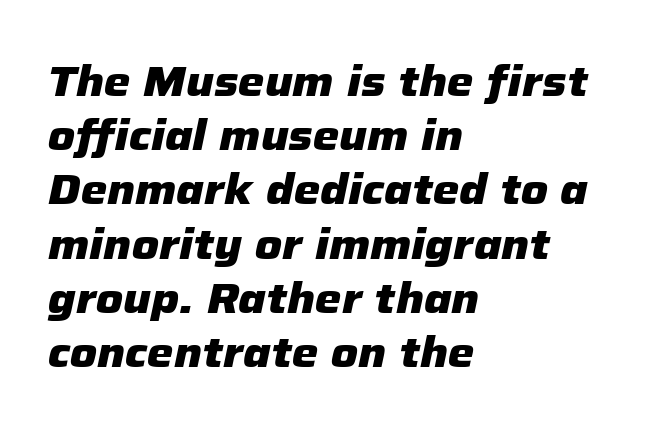
Q: Is the text bold? A: Yes.
Q: Is the text italic (slanted)? A: Yes, it leans right by about 12 degrees.
Q: Is the text underlined? A: No.
Q: How is the paragraph aligned? A: Left-aligned.
Q: Is the spacing between letters normal or unusually wide? A: Normal.
Q: Is the spacing between lines tight, normal or loose? A: Normal.
Q: Width (condensed, normal, or wide)? A: Normal.
Q: Stroke contrast? A: Low.
Q: x-height? A: Medium.
Q: Monospaced? A: No.
